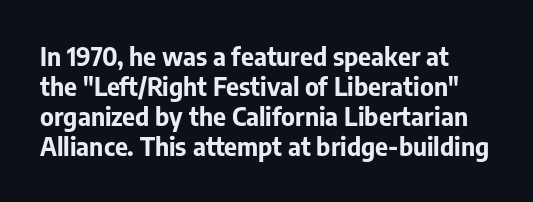
The axis of the letterforms is exactly vertical. Heavy-handed strokes throughout: this text is bold. Observe the ordinary spacing: letters are neighbours, not strangers. Unmarked baselines from the first word to the last.
